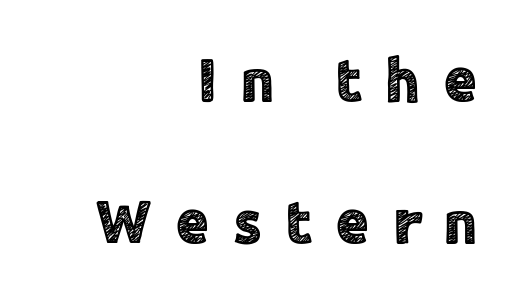
The letters are spread apart with noticeably loose tracking. The specimen omits any rule beneath the text block's lines. This is sans-serif lettering, the kind often seen on screens and signage. A typesetter would mark this as roman, not italic. These lines are rendered in a variable-pitch font. Every row of glyphs terminates at an identical x-position on the right.
